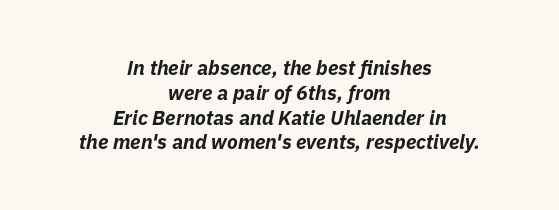
Reading down the block, each line starts at a different indent, mirrored at its end. Compared with typical body copy, the letter spacing here is the same. Words float on clear page, feet unadorned. Strong, thick strokes mark this as bold type.
